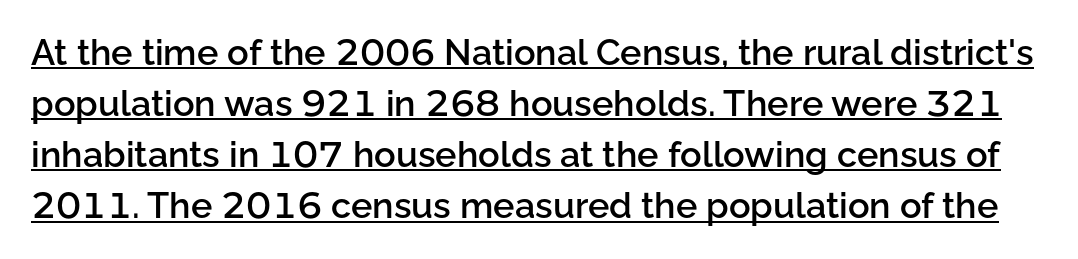
Q: Is the text bold? A: Semi-bold.
Q: Is the text italic (slanted)? A: No, it is upright.
Q: Is the typeface a serif or a sans-serif typeface? A: Sans-serif.
Q: Is the text underlined? A: Yes.
Q: Is the spacing between letters normal or unusually wide? A: Normal.
Q: Is the spacing between lines tight, normal or loose? A: Normal.
Q: Width (condensed, normal, or wide)? A: Normal.
Q: Stroke contrast? A: Low.
Q: x-height? A: Medium.
Q: Monospaced? A: No.
